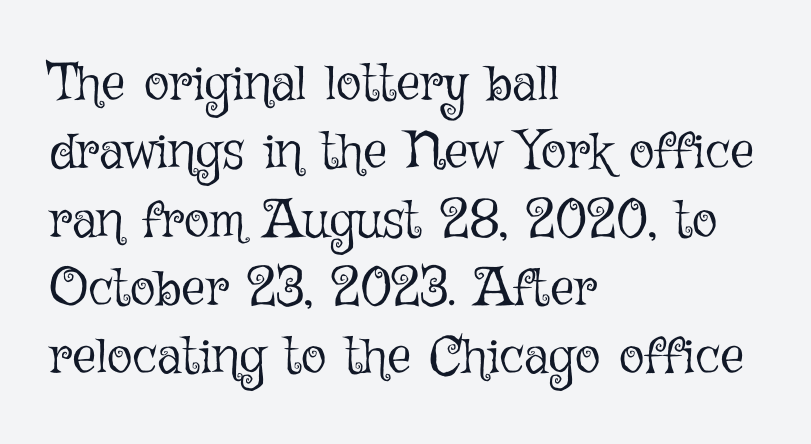
{"italic": "no", "bold": "no", "weight": "light", "width": "normal", "stroke_contrast": "low", "x_height": "medium", "monospaced": "no", "underline": "no", "align": "left", "line_spacing": "normal", "line_spacing_ratio": 1.29, "letter_spacing": "normal", "letter_spacing_em": 0.0, "glyph_px": 53}
